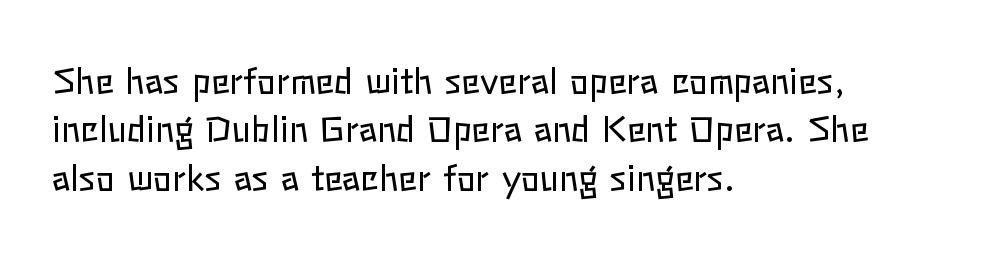
Does the leading feel generous? No, just average. The words here are not underlined. Words appear dense and cohesive because spacing is normal. The lettering stays uniformly vertical, giving the passage a roman look. Does the copy run flush right? No — it runs flush left. The typesetting does not lean heavy: it is not bold.
